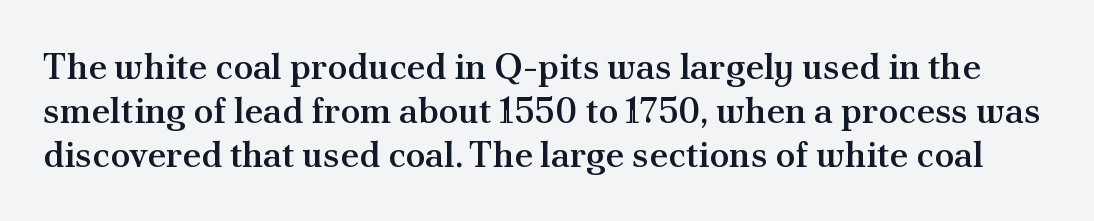
Q: Is the text bold? A: Semi-bold.
Q: Is the text italic (slanted)? A: No, it is upright.
Q: Is the typeface a serif or a sans-serif typeface? A: Serif.
Q: Is the text underlined? A: No.
Q: Is the spacing between letters normal or unusually wide? A: Normal.
Q: Width (condensed, normal, or wide)? A: Normal.
Q: Stroke contrast? A: Medium.
Q: x-height? A: Small.
Q: Monospaced? A: No.
